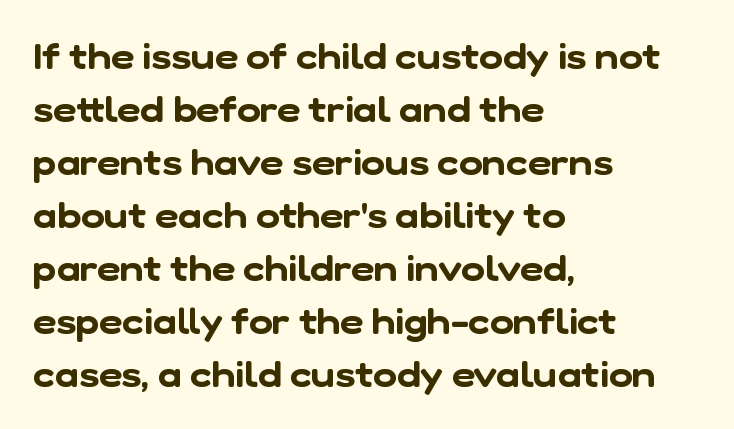
Here the designer chose a conventional face with non-uniform glyph widths. This sample is left-justified, so line endings fall wherever the words run out. Does the leading feel generous? No, just average. Compared with typical body copy, the letter spacing here is the same. The foot of each line stays bare and open.
